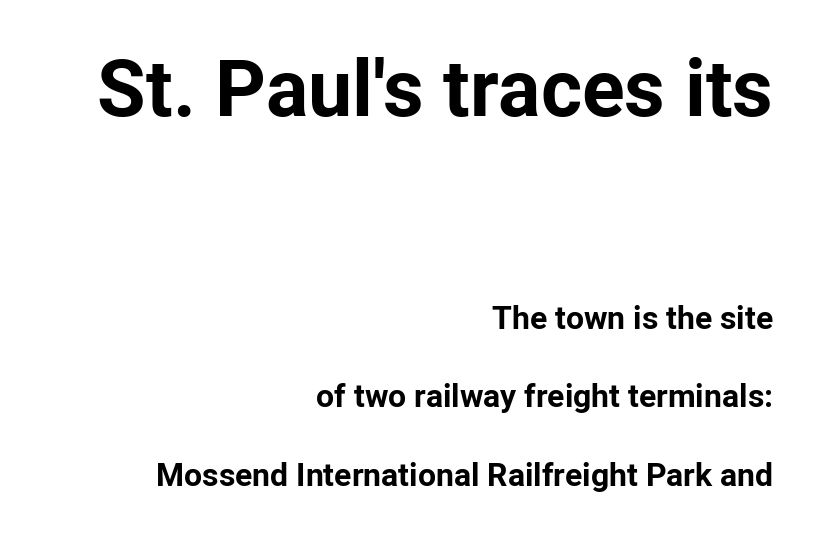
Q: Is the text bold? A: Yes.
Q: Is the text italic (slanted)? A: No, it is upright.
Q: Is the typeface a serif or a sans-serif typeface? A: Sans-serif.
Q: Is the text underlined? A: No.
Q: How is the paragraph aligned? A: Right-aligned.
Q: Is the spacing between letters normal or unusually wide? A: Normal.
Q: Is the spacing between lines tight, normal or loose? A: Loose.
Q: Which block of text is set in a larger size, the first (top) or the second (bottom)? A: The first (top) one.
Q: Width (condensed, normal, or wide)? A: Normal.
Q: Stroke contrast? A: Low.
Q: x-height? A: Medium.
Q: Monospaced? A: No.
